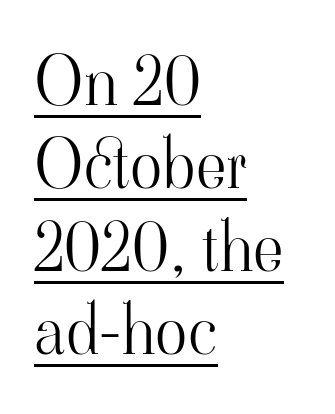
Q: Is the text bold? A: No.
Q: Is the text italic (slanted)? A: No, it is upright.
Q: Is the typeface a serif or a sans-serif typeface? A: Serif.
Q: Is the text underlined? A: Yes.
Q: How is the paragraph aligned? A: Left-aligned.
Q: Is the spacing between letters normal or unusually wide? A: Normal.
Q: Width (condensed, normal, or wide)? A: Normal.
Q: Stroke contrast? A: High.
Q: x-height? A: Small.
Q: Monospaced? A: No.
